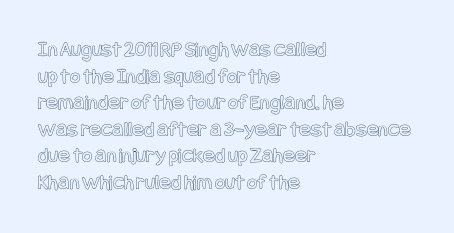
Q: Is the text italic (slanted)? A: No, it is upright.
Q: Is the text underlined? A: No.
Q: How is the paragraph aligned? A: Left-aligned.
Q: Is the spacing between letters normal or unusually wide? A: Normal.
